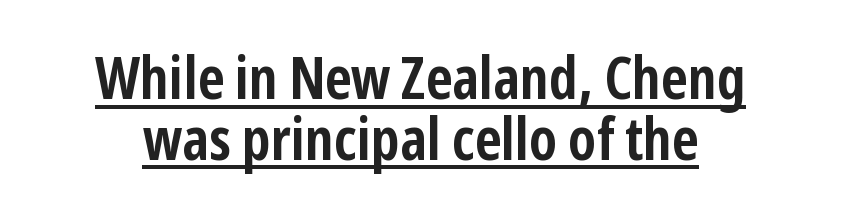
Q: Is the text bold? A: Yes.
Q: Is the text italic (slanted)? A: No, it is upright.
Q: Is the typeface a serif or a sans-serif typeface? A: Sans-serif.
Q: Is the text underlined? A: Yes.
Q: How is the paragraph aligned? A: Centered.
Q: Is the spacing between letters normal or unusually wide? A: Normal.
Q: Is the spacing between lines tight, normal or loose? A: Tight.
Q: Width (condensed, normal, or wide)? A: Condensed.
Q: Stroke contrast? A: Low.
Q: x-height? A: Medium.
Q: Monospaced? A: No.
